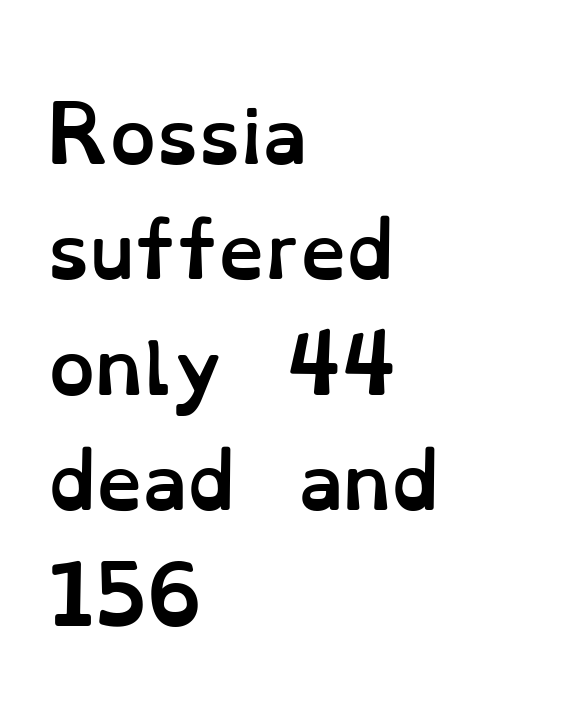
{"italic": "no", "bold": "yes", "weight": "semibold", "width": "normal", "stroke_contrast": "low", "x_height": "small", "monospaced": "no", "underline": "no", "align": "left", "line_spacing": "normal", "line_spacing_ratio": 1.56, "letter_spacing": "normal", "letter_spacing_em": 0.0, "glyph_px": 74}
